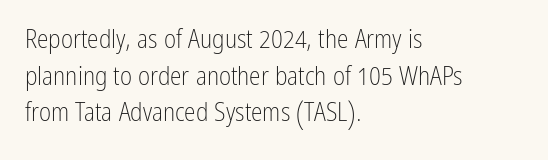
In CSS terms this would be text-align: left. The words here are not underlined. The font is comparable to plain body text, perhaps lighter. Every character sits straight up, as roman type does. The vertical gap from one line to the next is medium. Compared with typical body copy, the letter spacing here is the same.
